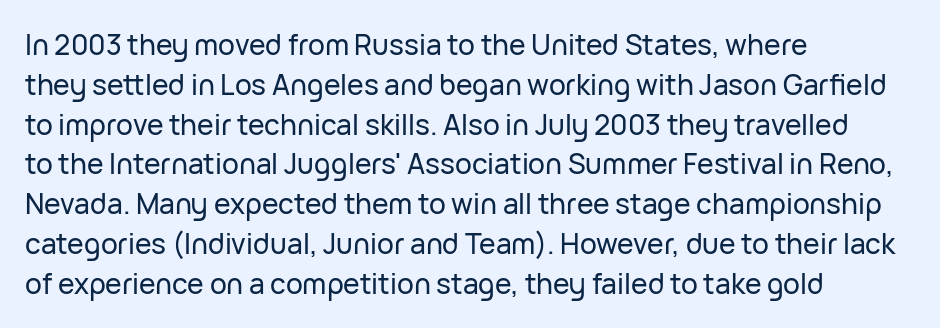
{"serif": "no", "italic": "no", "width": "normal", "stroke_contrast": "low", "x_height": "medium", "monospaced": "no", "underline": "no", "align": "left", "line_spacing": "normal", "line_spacing_ratio": 1.42, "letter_spacing": "normal", "letter_spacing_em": 0.0, "glyph_px": 28}
